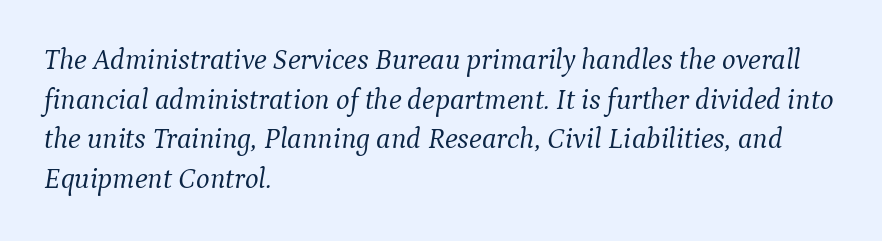
Leading matches the norm, producing a regular column. Letters have the restrained weight of plain body copy at most. Left-aligned paragraph, ragged on the right. The lettering tilts uniformly, giving the passage an italic look.
